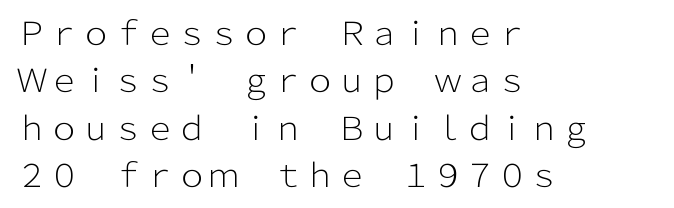
Q: Is the text bold? A: No.
Q: Is the text italic (slanted)? A: No, it is upright.
Q: Is the typeface a serif or a sans-serif typeface? A: Sans-serif.
Q: Is the text underlined? A: No.
Q: How is the paragraph aligned? A: Left-aligned.
Q: Is the spacing between letters normal or unusually wide? A: Normal.
Q: Is the spacing between lines tight, normal or loose? A: Normal.
Q: Width (condensed, normal, or wide)? A: Normal.
Q: Stroke contrast? A: Low.
Q: x-height? A: Medium.
Q: Monospaced? A: No.
